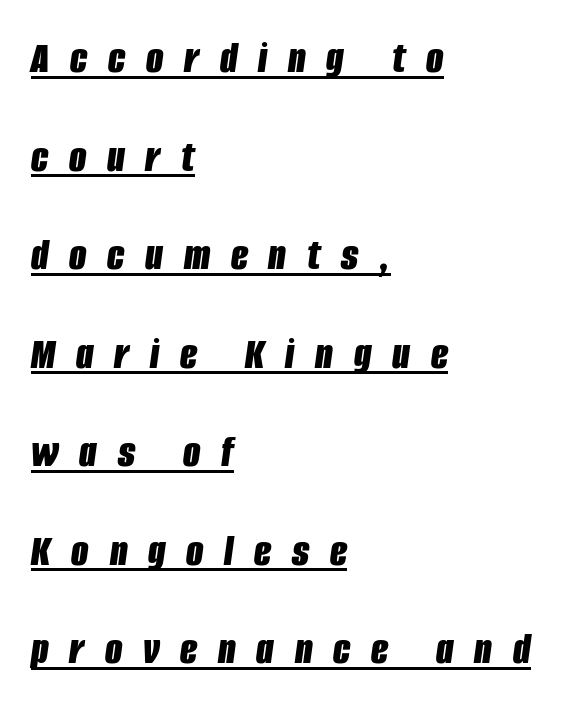
Look at the tracking — it's clearly loosened, letters drifting apart. Left-aligned paragraph, ragged on the right. Yep, that's italic — everything's leaning. Bold? Absolutely — the strokes are thick and heavy. Beneath each row of characters lies a ruled line.
